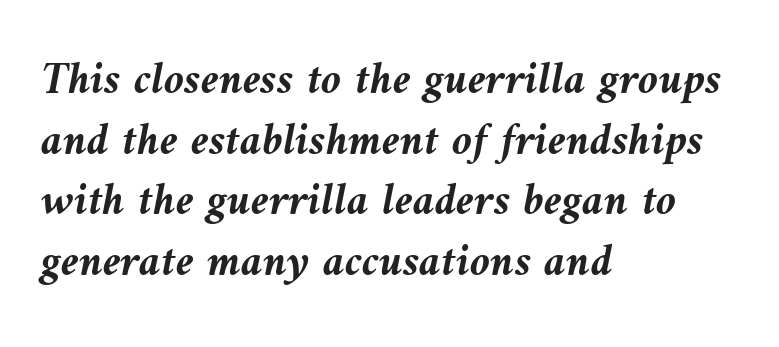
Quick note: italic. The gaps between neighbouring characters are ordinary and unremarkable. Looks like regular typesetting: each glyph gets only the width it needs. Rule under the text: the space is simply empty.
